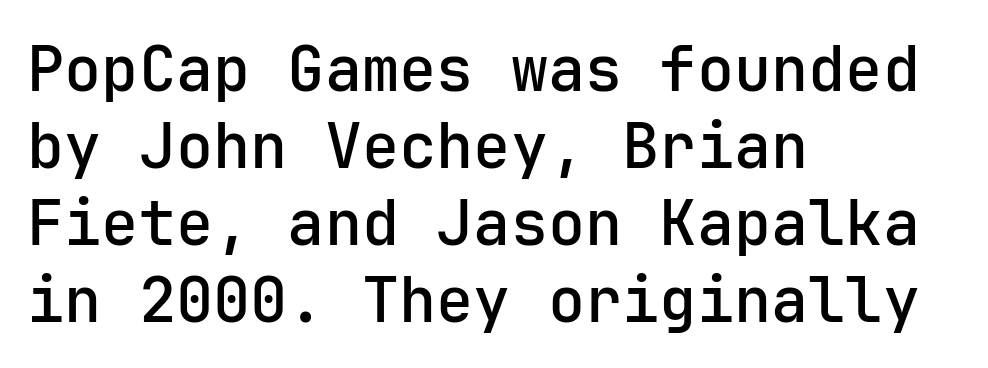
These lines are composed in type without serifs. The lettering stays uniformly vertical, giving the passage a roman look. Any mark beneath the type? The region is blank. Line starts are locked; line ends wander. Inter-character spacing is left at the font's built-in metrics. Monospaced: the letters line up in strict vertical columns.
